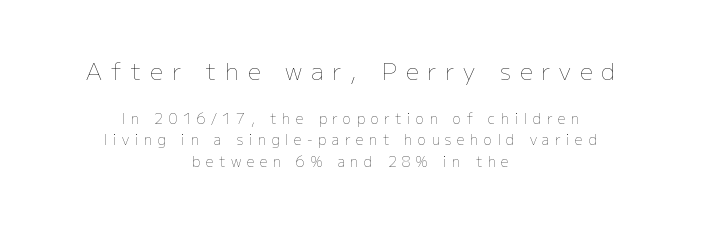
The image shows 23 px text type, upright; set centered, normal line spacing (1.54x), unusually wide letter spacing (+0.39 em), not underlined; the first (top) block is 1.64x larger.
